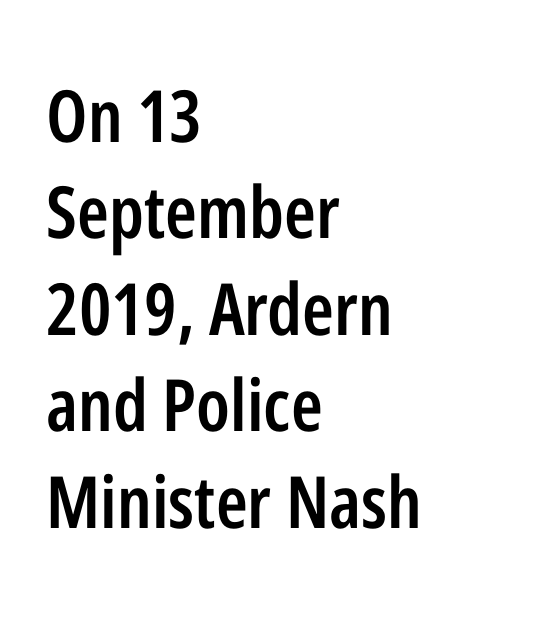
The image shows 72 px semibold, condensed sans-serif type, upright; set left-aligned, normal line spacing (1.34x), normal letter spacing, not underlined; low stroke contrast and a medium x-height.
